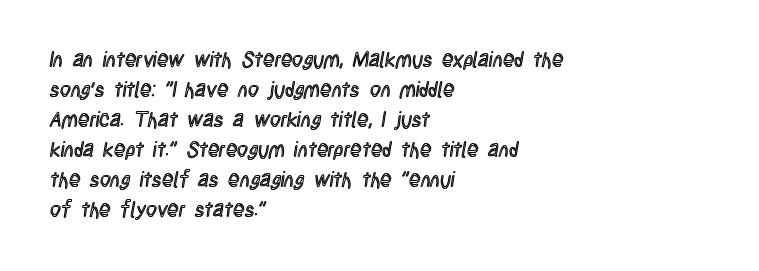
The image shows 21 px text type; set left-aligned, normal line spacing (1.43x), normal letter spacing, not underlined.
